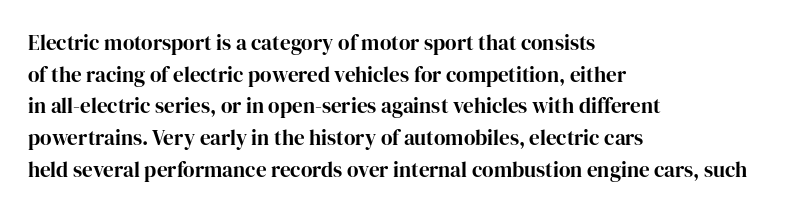
{"italic": "no", "bold": "yes", "underline": "no", "align": "left", "line_spacing": "normal", "line_spacing_ratio": 1.51, "letter_spacing": "normal", "letter_spacing_em": 0.0, "glyph_px": 21}
